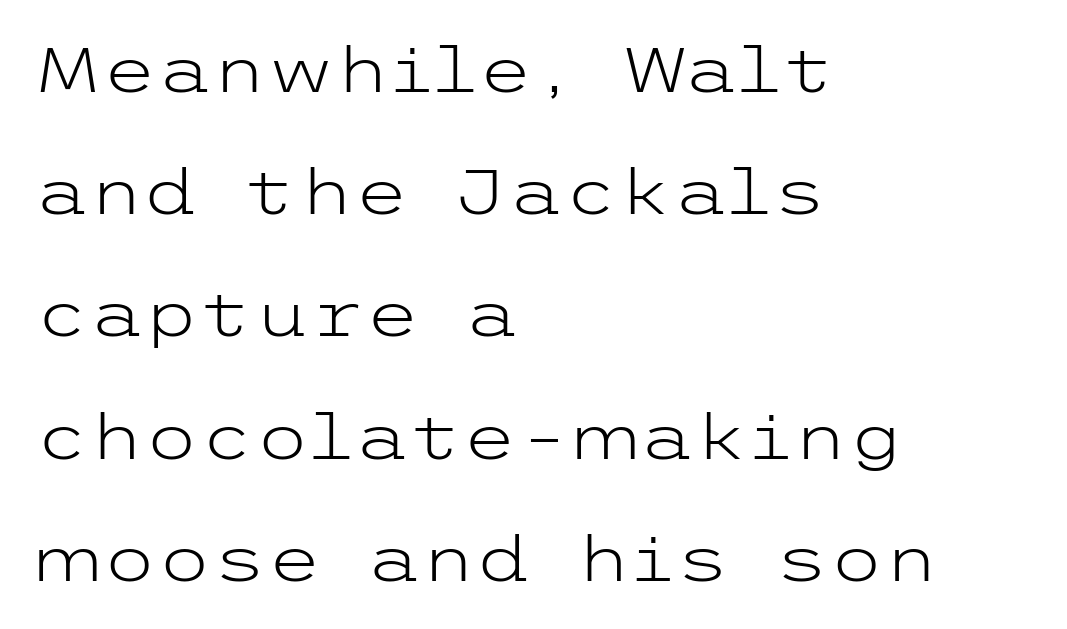
{"serif": "no", "italic": "no", "bold": "no", "weight": "light", "width": "wide", "stroke_contrast": "low", "x_height": "medium", "underline": "no", "align": "left", "line_spacing": "loose", "line_spacing_ratio": 1.94, "letter_spacing": "normal", "letter_spacing_em": 0.0, "glyph_px": 63}
